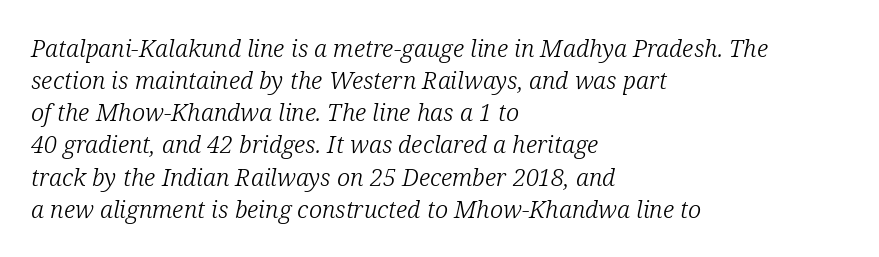
The image shows 24 px text type, italic (leaning right); set left-aligned, normal line spacing (1.34x), normal letter spacing, not underlined.
